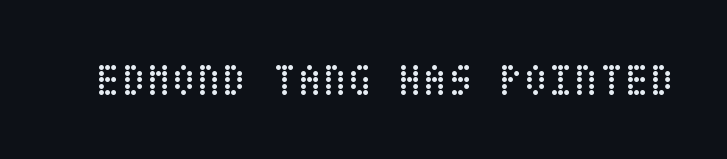
{"italic": "no", "bold": "no", "weight": "regular", "width": "condensed", "stroke_contrast": "low", "x_height": "large", "underline": "no", "letter_spacing": "normal", "letter_spacing_em": 0.0, "glyph_px": 46}
